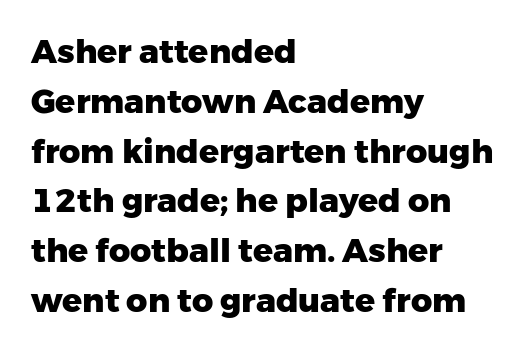
{"serif": "no", "italic": "no", "bold": "yes", "weight": "heavy", "width": "normal", "stroke_contrast": "low", "x_height": "medium", "monospaced": "no", "underline": "no", "align": "left", "line_spacing": "normal", "line_spacing_ratio": 1.51, "letter_spacing": "normal", "letter_spacing_em": 0.0, "glyph_px": 33}
